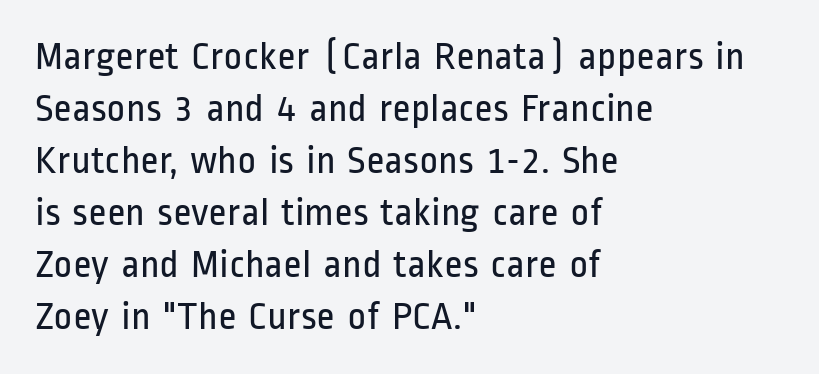
The image shows 40 px regular-weight, condensed sans-serif type, upright; set left-aligned, normal line spacing (1.3x), normal letter spacing, not underlined; low stroke contrast and a medium x-height.
